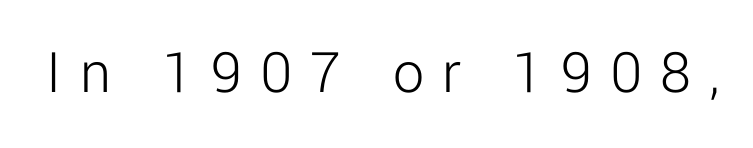
No word sits above an underline. The characters display no serif detailing; their extremities are plain. Students, note that the glyphs here are deliberately spaced far apart. The letters look calm and open, with moderate or lighter stems.
